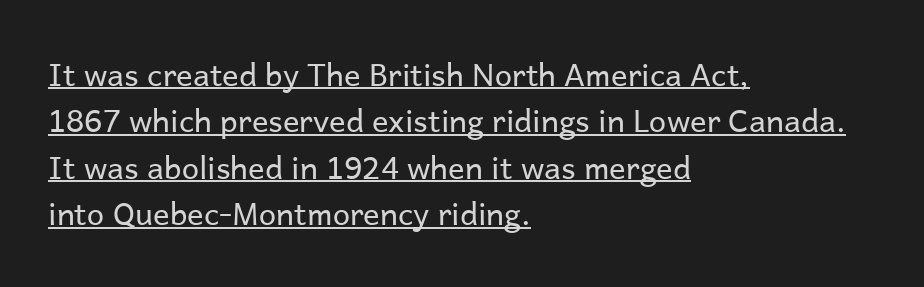
Q: Is the text bold? A: No.
Q: Is the text italic (slanted)? A: No, it is upright.
Q: Is the typeface a serif or a sans-serif typeface? A: Sans-serif.
Q: Is the text underlined? A: Yes.
Q: How is the paragraph aligned? A: Left-aligned.
Q: Is the spacing between letters normal or unusually wide? A: Normal.
Q: Is the spacing between lines tight, normal or loose? A: Normal.
Q: Width (condensed, normal, or wide)? A: Normal.
Q: Stroke contrast? A: Low.
Q: x-height? A: Medium.
Q: Monospaced? A: No.
